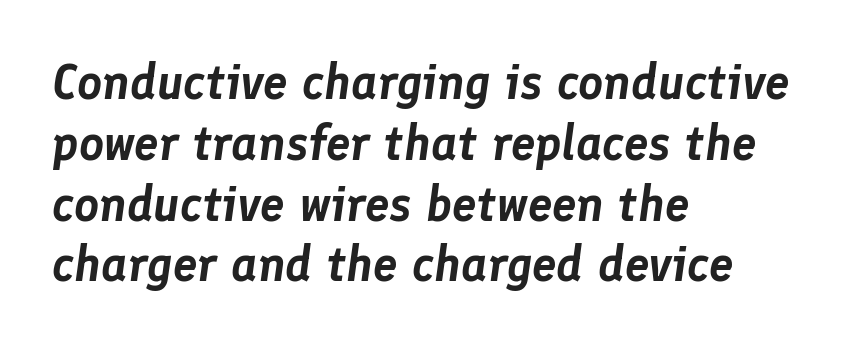
The image shows 49 px text type, italic (leaning right); set left-aligned, line spacing 1.24x, normal letter spacing, not underlined; low stroke contrast and a medium x-height.
